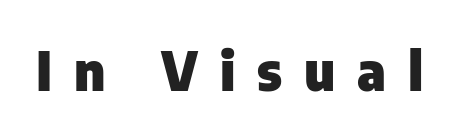
Q: Is the text bold? A: Yes.
Q: Is the text italic (slanted)? A: No, it is upright.
Q: Is the typeface a serif or a sans-serif typeface? A: Sans-serif.
Q: Is the text underlined? A: No.
Q: Is the spacing between letters normal or unusually wide? A: Unusually wide.
Q: Width (condensed, normal, or wide)? A: Normal.
Q: Stroke contrast? A: Low.
Q: x-height? A: Medium.
Q: Monospaced? A: No.
